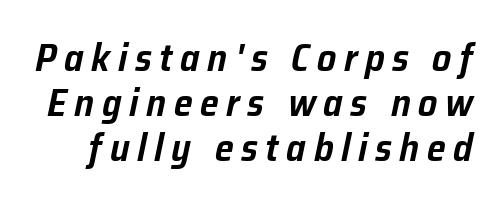
The image shows 38 px text type, italic (leaning right); set line spacing 1.18x, unusually wide letter spacing (+0.2 em), not underlined; low stroke contrast and a medium x-height.
